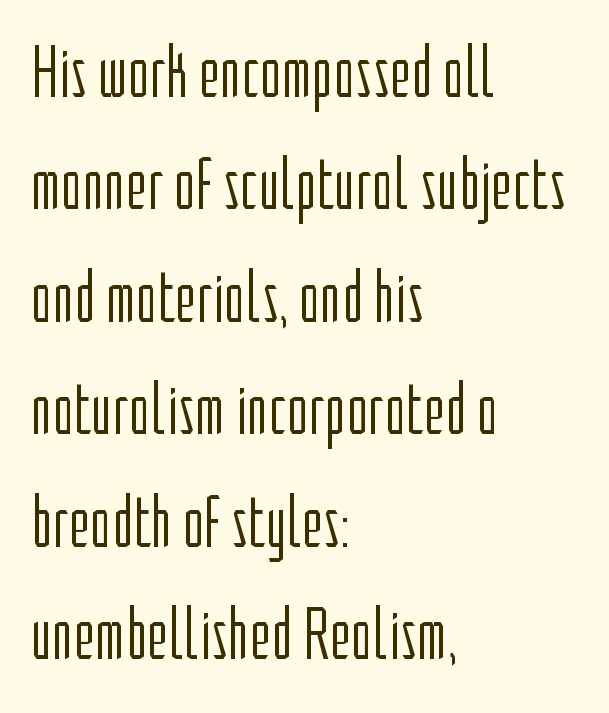
{"serif": "no", "italic": "no", "bold": "no", "weight": "light", "width": "condensed", "stroke_contrast": "low", "x_height": "medium", "monospaced": "no", "underline": "no", "align": "left", "line_spacing": "normal", "line_spacing_ratio": 1.54, "letter_spacing": "normal", "letter_spacing_em": 0.0, "glyph_px": 73}
